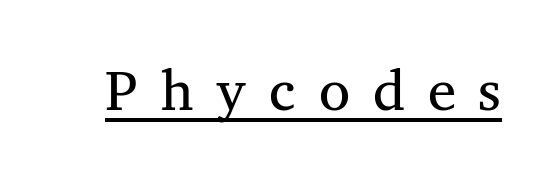
Quick note: not italic, upright. Each letter's strokes conclude with small projecting serifs. Decoration check: the copy is underlined. Spacing verdict: proportional, widths tailored to each character.
